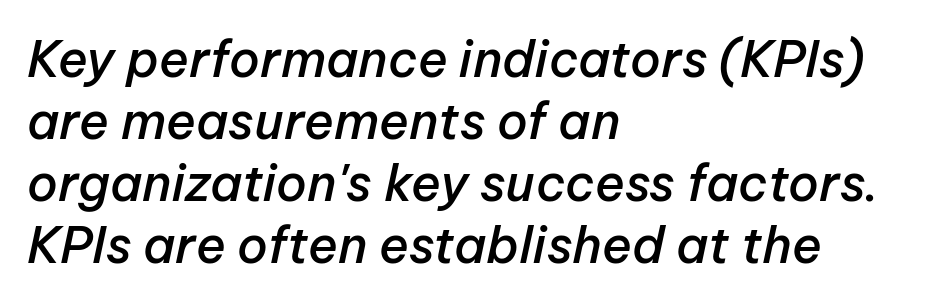
The image shows 50 px semibold type, italic (leaning right); set left-aligned, line spacing 1.24x, normal letter spacing, not underlined; low stroke contrast and a medium x-height.
